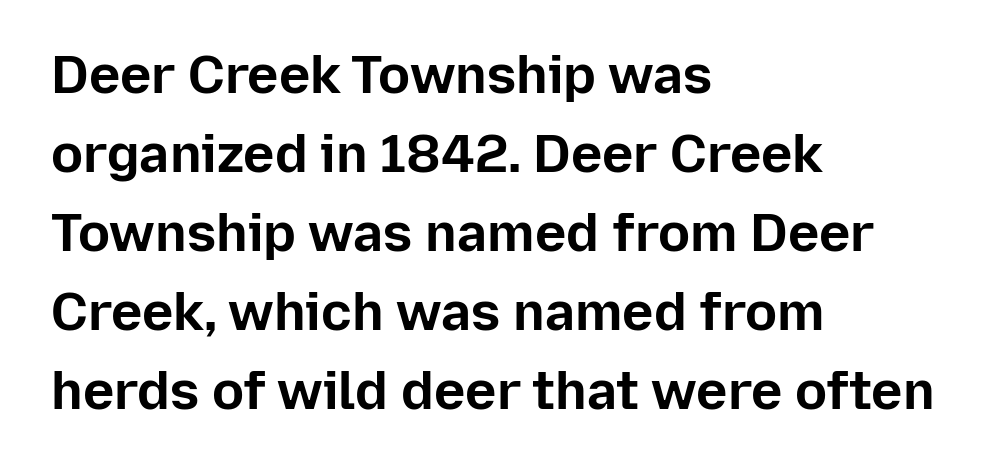
This is the regular roman posture of the typeface. Spacing between characters is what you'd get straight out of the box. The zone under the glyphs is completely vacant. Vertically, the passage feels balanced, rows spaced as you'd expect. As a designer I'd log this as weight 700, bold.
